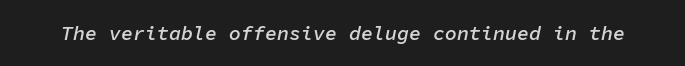
{"italic": "yes", "lean": "right", "slant_degrees": 11, "bold": "semi", "underline": "no", "letter_spacing": "normal", "letter_spacing_em": 0.0, "glyph_px": 20}
